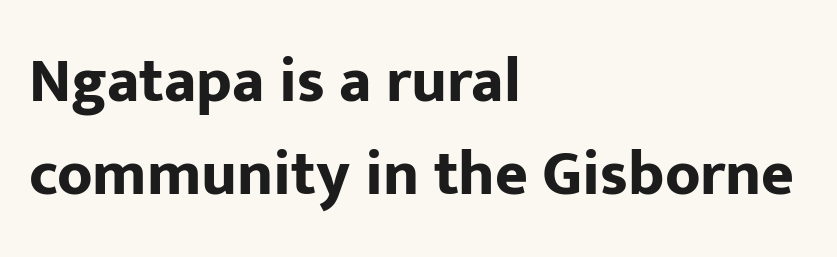
Q: Is the text bold? A: Yes.
Q: Is the text italic (slanted)? A: No, it is upright.
Q: Is the typeface a serif or a sans-serif typeface? A: Sans-serif.
Q: Is the text underlined? A: No.
Q: How is the paragraph aligned? A: Left-aligned.
Q: Is the spacing between letters normal or unusually wide? A: Normal.
Q: Is the spacing between lines tight, normal or loose? A: Normal.
Q: Width (condensed, normal, or wide)? A: Normal.
Q: Stroke contrast? A: Low.
Q: x-height? A: Medium.
Q: Monospaced? A: No.
